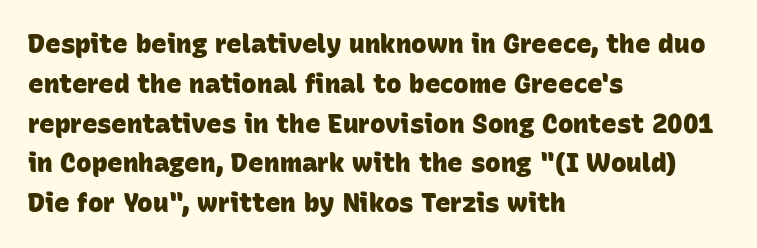
Q: Is the text bold? A: Yes.
Q: Is the text underlined? A: No.
Q: How is the paragraph aligned? A: Left-aligned.
Q: Is the spacing between letters normal or unusually wide? A: Normal.
Q: Is the spacing between lines tight, normal or loose? A: Normal.
